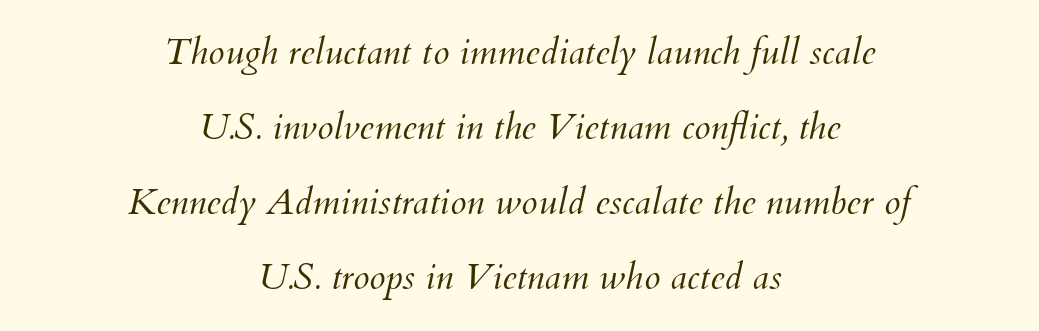
{"italic": "yes", "lean": "right", "slant_degrees": 12, "bold": "no", "weight": "light", "width": "normal", "stroke_contrast": "medium", "x_height": "small", "monospaced": "no", "underline": "no", "align": "center", "line_spacing": "loose", "line_spacing_ratio": 2.03, "letter_spacing": "normal", "letter_spacing_em": 0.0, "glyph_px": 37}
